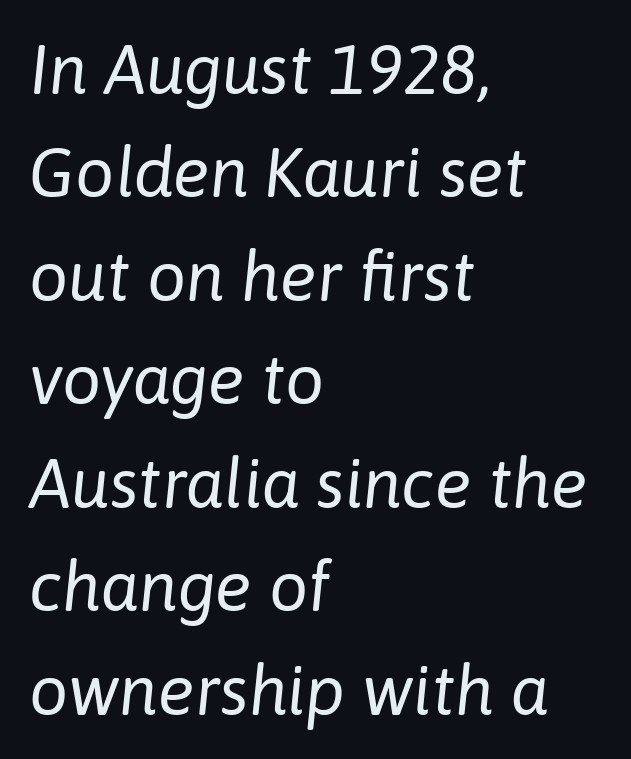
{"italic": "yes", "lean": "right", "slant_degrees": 6, "bold": "no", "weight": "regular", "width": "normal", "stroke_contrast": "low", "x_height": "medium", "monospaced": "no", "underline": "no", "align": "left", "line_spacing": "normal", "line_spacing_ratio": 1.5, "letter_spacing": "normal", "letter_spacing_em": 0.0, "glyph_px": 69}
